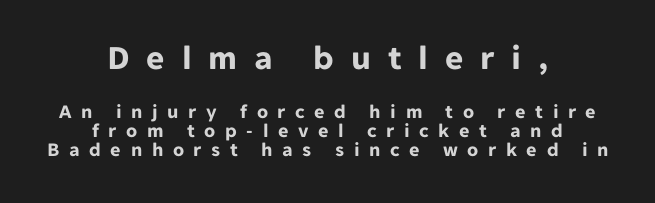
Q: Is the text bold? A: Yes.
Q: Is the text italic (slanted)? A: No, it is upright.
Q: Is the typeface a serif or a sans-serif typeface? A: Sans-serif.
Q: Is the text underlined? A: No.
Q: How is the paragraph aligned? A: Centered.
Q: Is the spacing between letters normal or unusually wide? A: Unusually wide.
Q: Is the spacing between lines tight, normal or loose? A: Tight.
Q: Which block of text is set in a larger size, the first (top) or the second (bottom)? A: The first (top) one.
Q: Width (condensed, normal, or wide)? A: Normal.
Q: Stroke contrast? A: Low.
Q: x-height? A: Medium.
Q: Monospaced? A: No.
